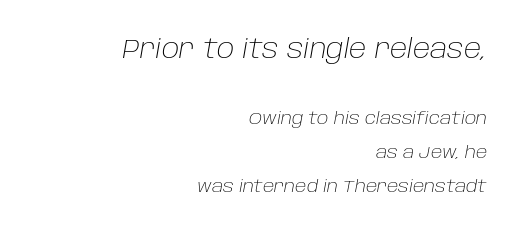
The image shows 26 px text type, italic (leaning right); set right-aligned, loose line spacing (2.0x), normal letter spacing, not underlined; the first (top) block is 1.53x larger.
